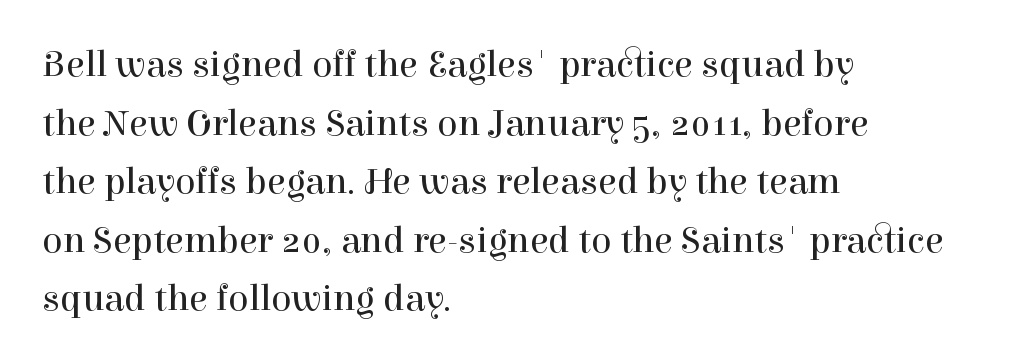
Q: Is the text bold? A: No.
Q: Is the text italic (slanted)? A: No, it is upright.
Q: Is the typeface a serif or a sans-serif typeface? A: Serif.
Q: Is the text underlined? A: No.
Q: How is the paragraph aligned? A: Left-aligned.
Q: Is the spacing between letters normal or unusually wide? A: Normal.
Q: Is the spacing between lines tight, normal or loose? A: Normal.
Q: Width (condensed, normal, or wide)? A: Normal.
Q: Stroke contrast? A: High.
Q: x-height? A: Medium.
Q: Monospaced? A: No.
